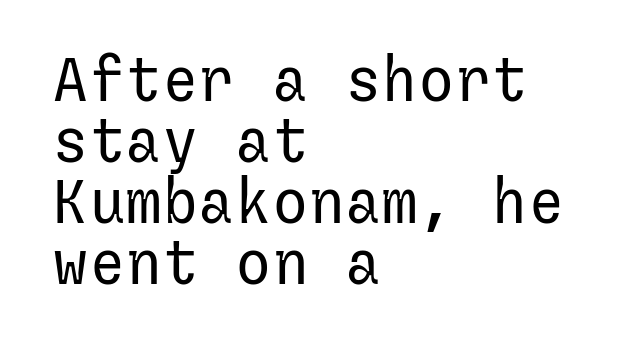
Q: Is the text bold? A: No.
Q: Is the text italic (slanted)? A: No, it is upright.
Q: Is the typeface a serif or a sans-serif typeface? A: Sans-serif.
Q: Is the text underlined? A: No.
Q: How is the paragraph aligned? A: Left-aligned.
Q: Is the spacing between letters normal or unusually wide? A: Normal.
Q: Is the spacing between lines tight, normal or loose? A: Tight.
Q: Width (condensed, normal, or wide)? A: Normal.
Q: Stroke contrast? A: Low.
Q: x-height? A: Medium.
